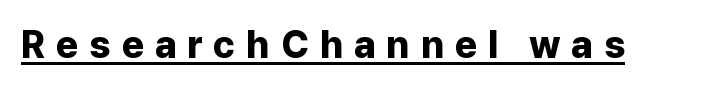
Summary of weight: heavy, a full bold. This rendering widens character spacing well past its baseline value. Each letter's strokes conclude bluntly, with no projecting serifs. Think of a printed novel: that variable character pitch is what you see here. A continuous stroke trails under the words, as in a hyperlink. The lettering holds an erect, upright posture throughout.
